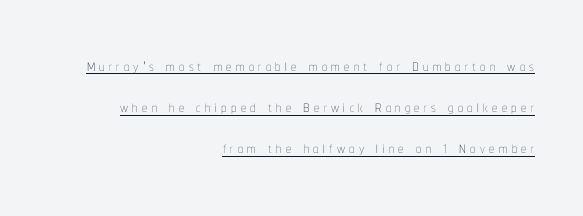
Q: Is the text bold? A: No.
Q: Is the text italic (slanted)? A: No, it is upright.
Q: Is the text underlined? A: Yes.
Q: How is the paragraph aligned? A: Right-aligned.
Q: Is the spacing between letters normal or unusually wide? A: Unusually wide.
Q: Is the spacing between lines tight, normal or loose? A: Loose.
